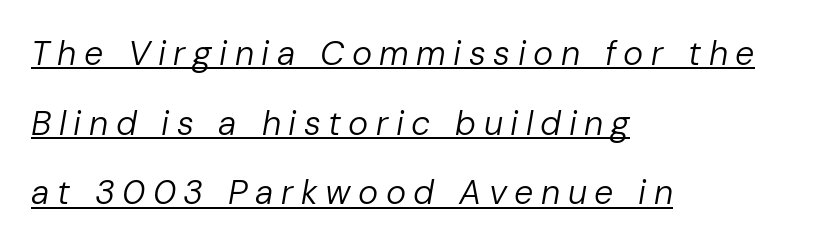
{"italic": "yes", "lean": "right", "slant_degrees": 10, "bold": "no", "weight": "regular", "width": "normal", "stroke_contrast": "low", "x_height": "medium", "monospaced": "no", "underline": "yes", "align": "left", "line_spacing": "loose", "line_spacing_ratio": 2.05, "letter_spacing": "wide", "letter_spacing_em": 0.22, "glyph_px": 34}
